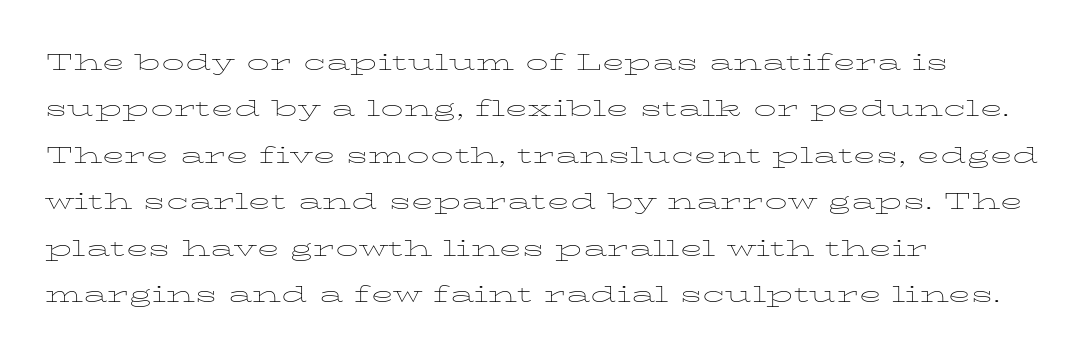
Q: Is the text bold? A: No.
Q: Is the text italic (slanted)? A: No, it is upright.
Q: Is the text underlined? A: No.
Q: How is the paragraph aligned? A: Left-aligned.
Q: Is the spacing between letters normal or unusually wide? A: Normal.
Q: Is the spacing between lines tight, normal or loose? A: Normal.
Q: Width (condensed, normal, or wide)? A: Wide.
Q: Stroke contrast? A: Low.
Q: x-height? A: Medium.
Q: Monospaced? A: No.
